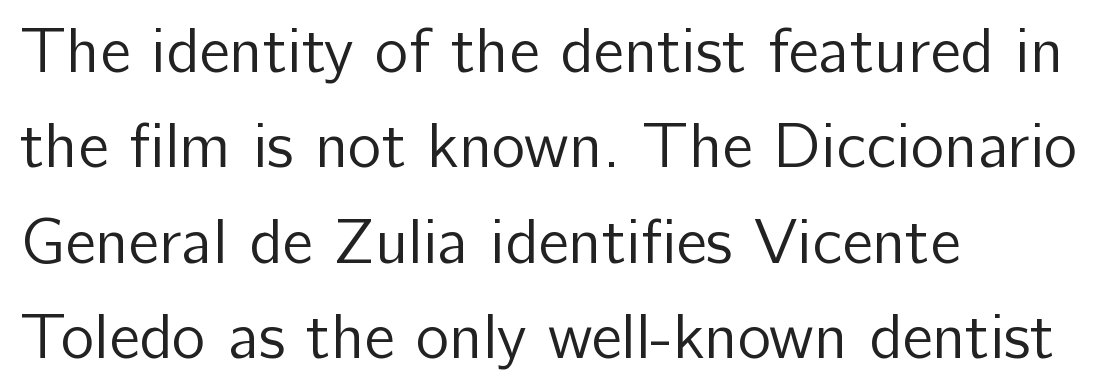
The image shows 64 px regular-weight sans-serif type, upright; set left-aligned, normal line spacing (1.49x), normal letter spacing, not underlined; low stroke contrast and a medium x-height.
